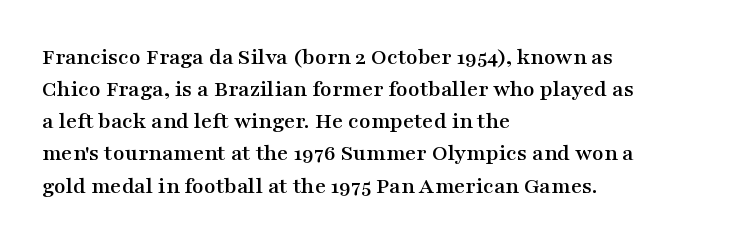
Just letters on the line, the space beneath them empty. Honestly, the row spacing looks completely unremarkable. No italicization has been applied; the sample stays upright. Teacher's note: observe the even left margin — that is flush-left alignment. Glyph-to-glyph distance matches everyday printed text.
